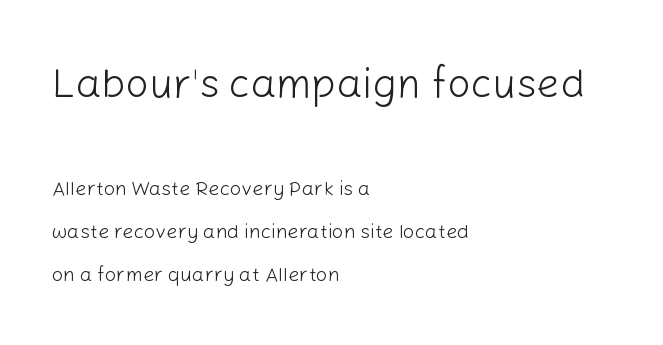
The image shows 41 px light sans-serif type, upright; set left-aligned, loose line spacing (2.15x), normal letter spacing, not underlined; the first (top) block is 2.05x larger; low stroke contrast and a medium x-height.
